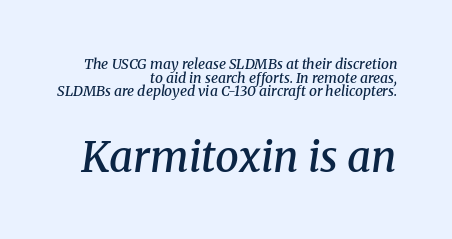
{"serif": "yes", "italic": "yes", "lean": "right", "slant_degrees": 8, "bold": "semi", "weight": "semibold", "width": "normal", "stroke_contrast": "medium", "x_height": "medium", "monospaced": "no", "underline": "no", "align": "right", "line_spacing": "tight", "line_spacing_ratio": 0.98, "letter_spacing": "normal", "letter_spacing_em": 0.0, "larger_block": "second", "size_ratio": 3.0, "glyph_px": 42}
